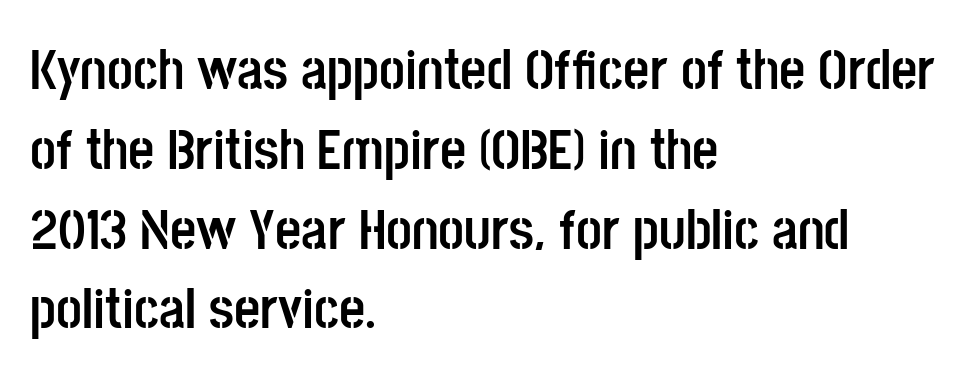
The words here are not underlined. Do the characters align in a grid? No, the font is proportional. Typesetter's note: full bold, strokes at maximum text heaviness. Note: no serifs on the glyphs. Posture: upright roman. The line texture is even and compact thanks to regular tracking.
